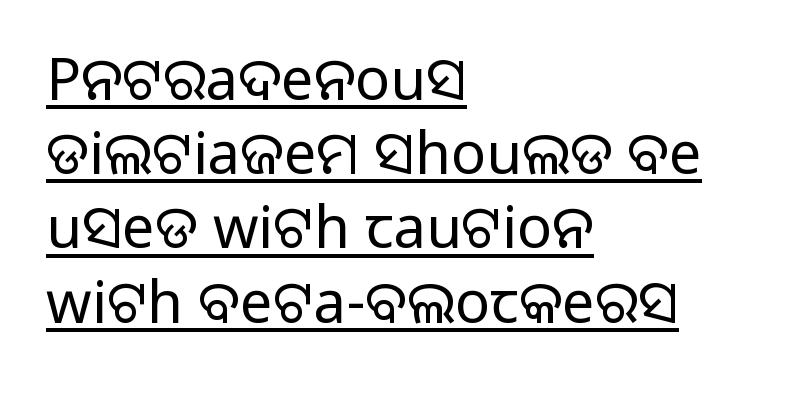
{"serif": "no", "italic": "no", "bold": "no", "weight": "regular", "width": "normal", "stroke_contrast": "low", "x_height": "large", "monospaced": "no", "underline": "yes", "align": "left", "line_spacing": "normal", "line_spacing_ratio": 1.28, "letter_spacing": "normal", "letter_spacing_em": 0.0, "glyph_px": 58}
